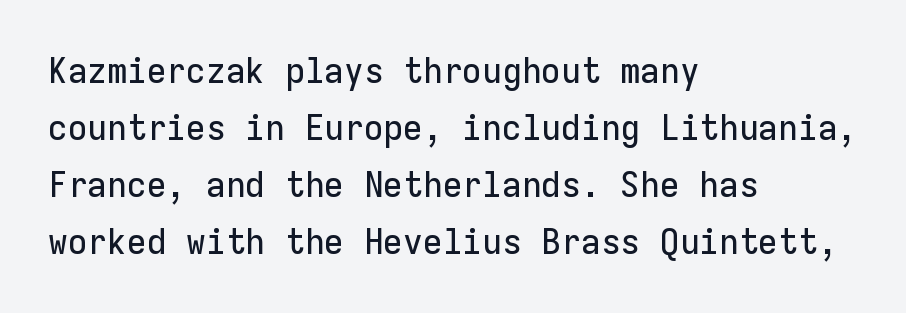
The image shows 36 px sans-serif type, upright, monospaced; set left-aligned, normal line spacing (1.58x), normal letter spacing, not underlined; low stroke contrast and a medium x-height.
